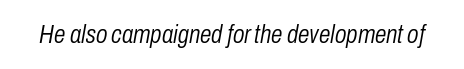
Q: Is the text bold? A: No.
Q: Is the text italic (slanted)? A: Yes, it leans right by about 10 degrees.
Q: Is the text underlined? A: No.
Q: Is the spacing between letters normal or unusually wide? A: Normal.
